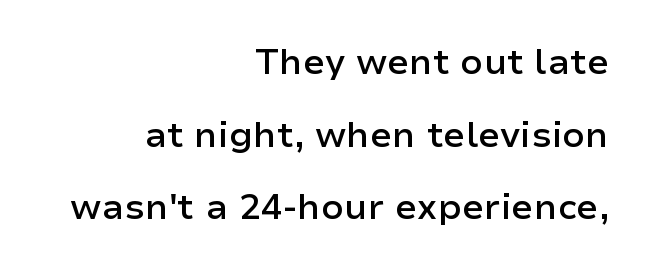
The image shows 36 px semibold sans-serif type, upright; set right-aligned, loose line spacing (2.02x), normal letter spacing, not underlined; low stroke contrast and a medium x-height.
